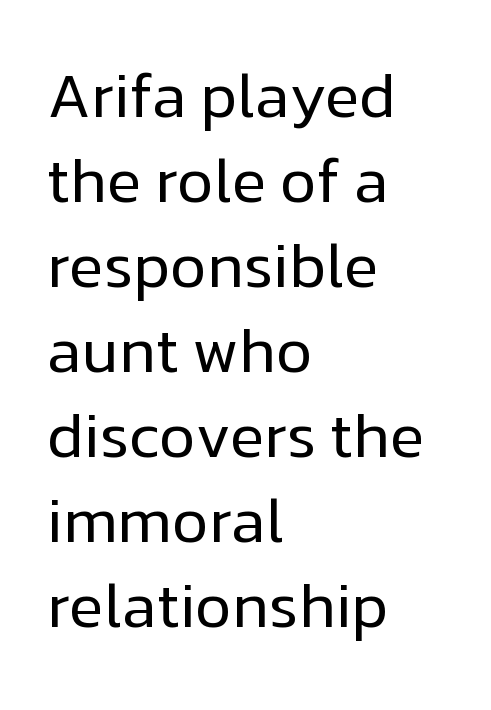
Q: Is the text bold? A: No.
Q: Is the text italic (slanted)? A: No, it is upright.
Q: Is the typeface a serif or a sans-serif typeface? A: Sans-serif.
Q: Is the text underlined? A: No.
Q: How is the paragraph aligned? A: Left-aligned.
Q: Is the spacing between letters normal or unusually wide? A: Normal.
Q: Is the spacing between lines tight, normal or loose? A: Normal.
Q: Width (condensed, normal, or wide)? A: Normal.
Q: Stroke contrast? A: Low.
Q: x-height? A: Medium.
Q: Monospaced? A: No.
